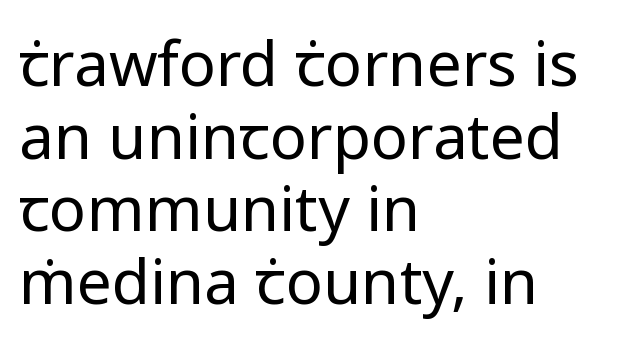
Q: Is the text bold? A: No.
Q: Is the text italic (slanted)? A: No, it is upright.
Q: Is the typeface a serif or a sans-serif typeface? A: Sans-serif.
Q: Is the text underlined? A: No.
Q: How is the paragraph aligned? A: Left-aligned.
Q: Is the spacing between letters normal or unusually wide? A: Normal.
Q: Width (condensed, normal, or wide)? A: Normal.
Q: Stroke contrast? A: Low.
Q: x-height? A: Medium.
Q: Monospaced? A: No.
